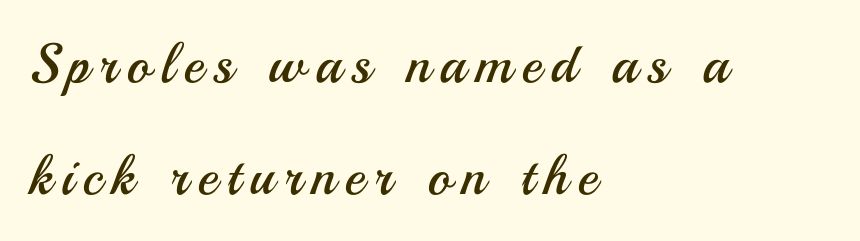
The image shows 55 px regular-weight sans-serif type; set left-aligned, loose line spacing (2.04x), not underlined; medium stroke contrast and a small x-height.
